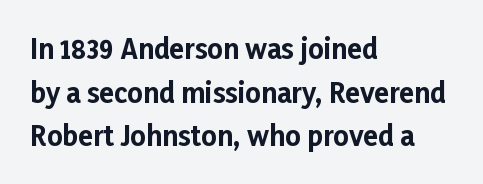
{"italic": "no", "bold": "yes", "underline": "no", "align": "left", "line_spacing": "normal", "line_spacing_ratio": 1.62, "letter_spacing": "normal", "letter_spacing_em": 0.0, "glyph_px": 27}
